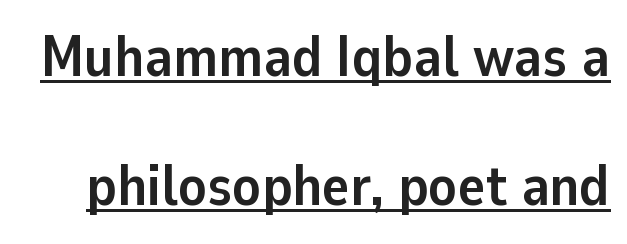
Q: Is the text bold? A: Yes.
Q: Is the text italic (slanted)? A: No, it is upright.
Q: Is the typeface a serif or a sans-serif typeface? A: Sans-serif.
Q: Is the text underlined? A: Yes.
Q: Is the spacing between letters normal or unusually wide? A: Normal.
Q: Is the spacing between lines tight, normal or loose? A: Loose.
Q: Width (condensed, normal, or wide)? A: Normal.
Q: Stroke contrast? A: Low.
Q: x-height? A: Medium.
Q: Monospaced? A: No.
